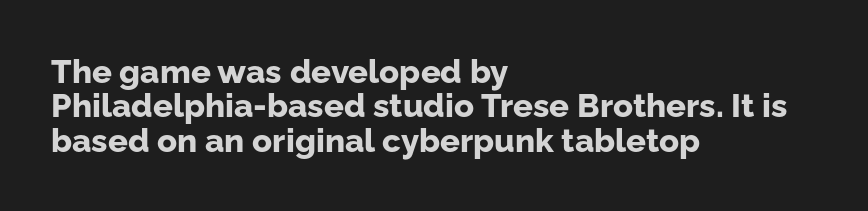
The image shows 33 px bold sans-serif type, upright; set left-aligned, tight line spacing (1.04x), normal letter spacing, not underlined; low stroke contrast and a medium x-height.
